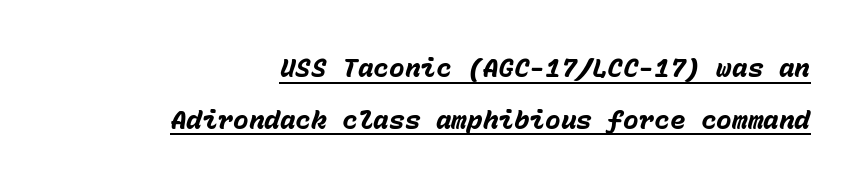
The image shows 26 px bold type, italic (leaning right); set right-aligned, loose line spacing (1.99x), normal letter spacing, underlined.
